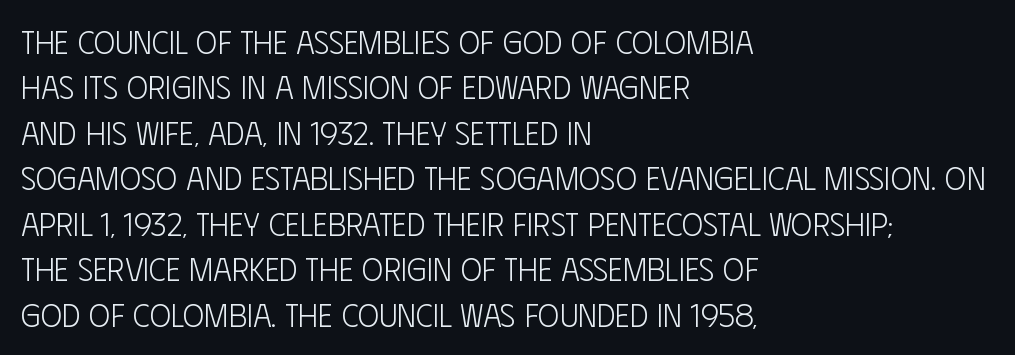
{"serif": "no", "italic": "no", "bold": "no", "weight": "light", "width": "condensed", "stroke_contrast": "low", "x_height": "large", "monospaced": "no", "underline": "no", "align": "left", "line_spacing": "normal", "line_spacing_ratio": 1.42, "letter_spacing": "normal", "letter_spacing_em": 0.0, "glyph_px": 32}
